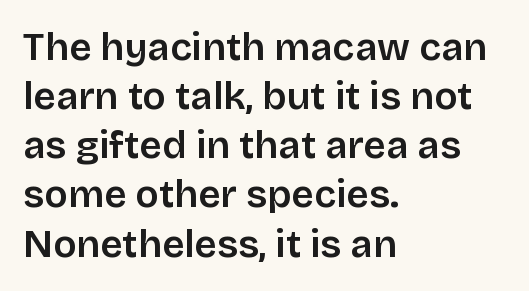
The image shows 39 px sans-serif type, upright; set left-aligned, normal line spacing (1.26x), normal letter spacing, not underlined; low stroke contrast and a large x-height.
